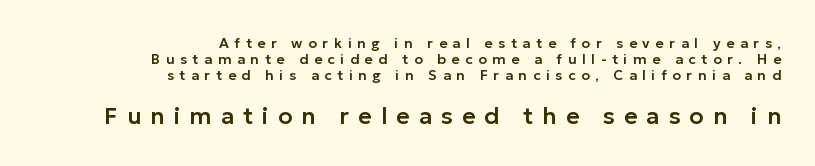
Line ends are locked; line starts wander. A typesetter would mark this as roman, not italic. Observe the wide spacing: letters keep a clear distance from each other. Check the space under the baseline: it is left empty. This layout puts the modest block above and the oversized block below.
